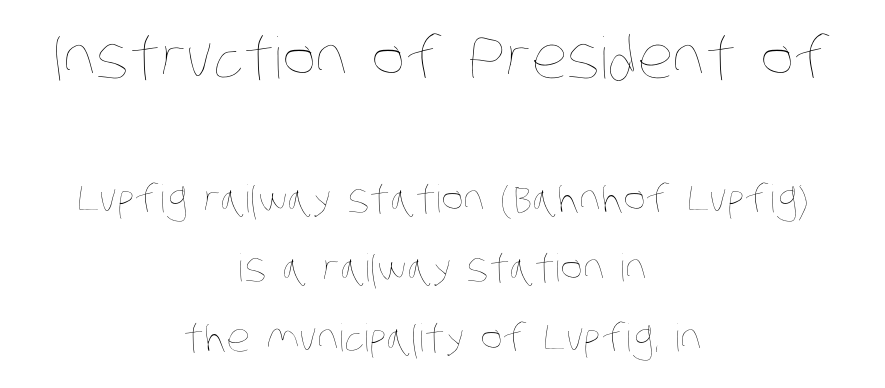
These lines are centered, leaving both edges ragged. Short note: letters normally spaced. Decoration check: the copy has no underline. Here the first block reads like a headline and the second like body copy.
